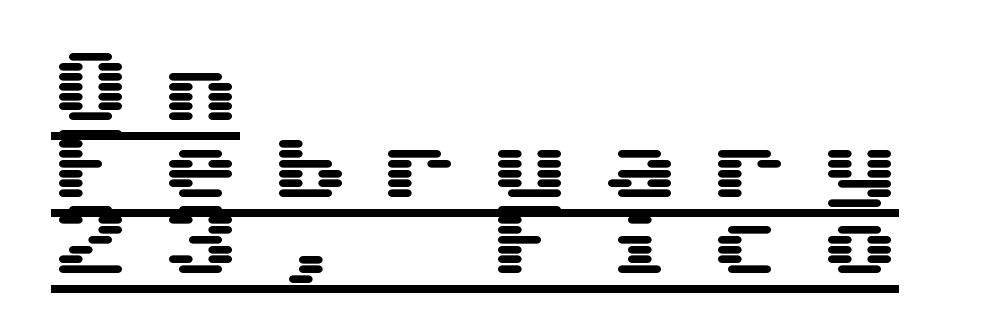
The image shows 79 px wide sans-serif type, upright; set left-aligned, tight line spacing (0.97x), unusually wide letter spacing (+0.39 em), underlined; medium stroke contrast and a medium x-height.
